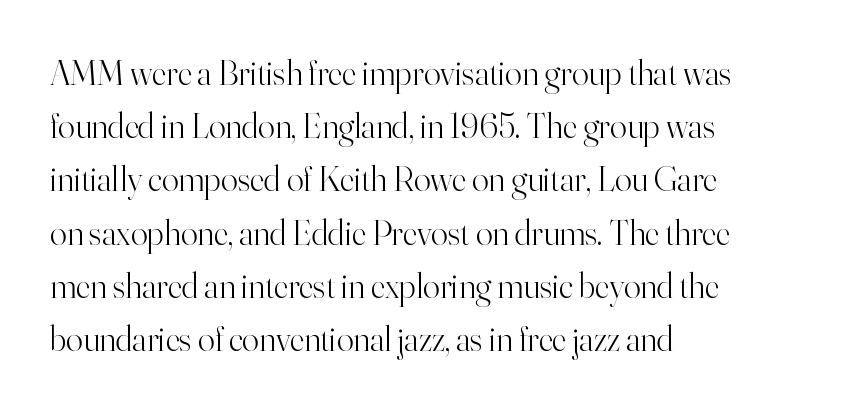
Q: Is the text bold? A: No.
Q: Is the text italic (slanted)? A: No, it is upright.
Q: Is the typeface a serif or a sans-serif typeface? A: Serif.
Q: Is the text underlined? A: No.
Q: How is the paragraph aligned? A: Left-aligned.
Q: Is the spacing between letters normal or unusually wide? A: Normal.
Q: Is the spacing between lines tight, normal or loose? A: Normal.
Q: Width (condensed, normal, or wide)? A: Normal.
Q: Stroke contrast? A: High.
Q: x-height? A: Small.
Q: Monospaced? A: No.
